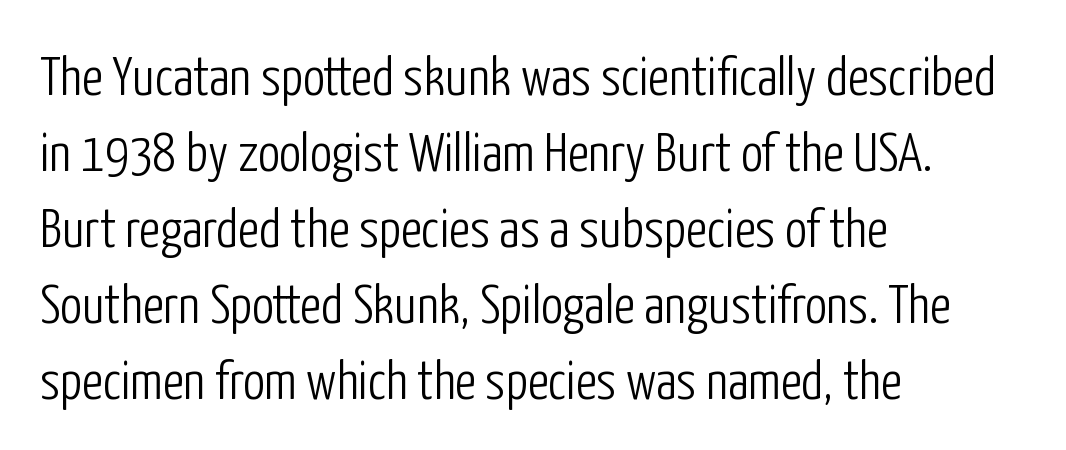
Tracking here is standard; glyphs follow each other at the usual distance. The space beneath each line is pristine and unruled. Quick note: not italic, upright. Stroke thickness stays within the range of a standard reading face or lighter. Line beginnings align vertically; line endings do not. Do the characters align in a grid? No, the font is proportional.
